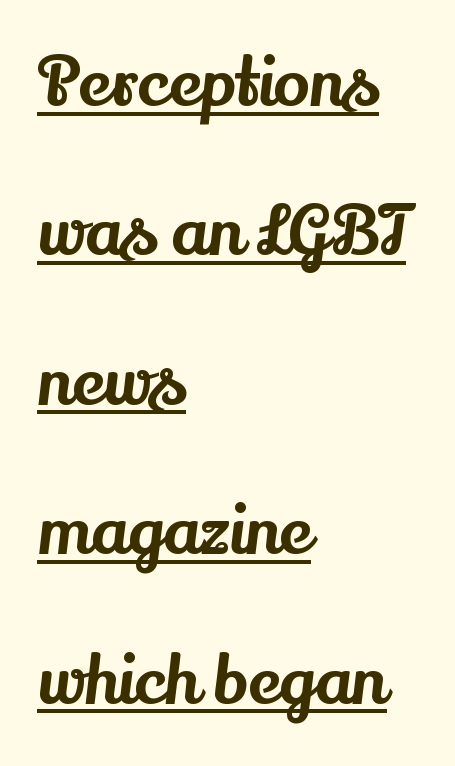
Q: Is the text italic (slanted)? A: Yes.
Q: Is the typeface a serif or a sans-serif typeface? A: Serif.
Q: Is the text underlined? A: Yes.
Q: How is the paragraph aligned? A: Left-aligned.
Q: Is the spacing between letters normal or unusually wide? A: Normal.
Q: Is the spacing between lines tight, normal or loose? A: Loose.
Q: Width (condensed, normal, or wide)? A: Normal.
Q: Stroke contrast? A: Medium.
Q: x-height? A: Small.
Q: Monospaced? A: No.
